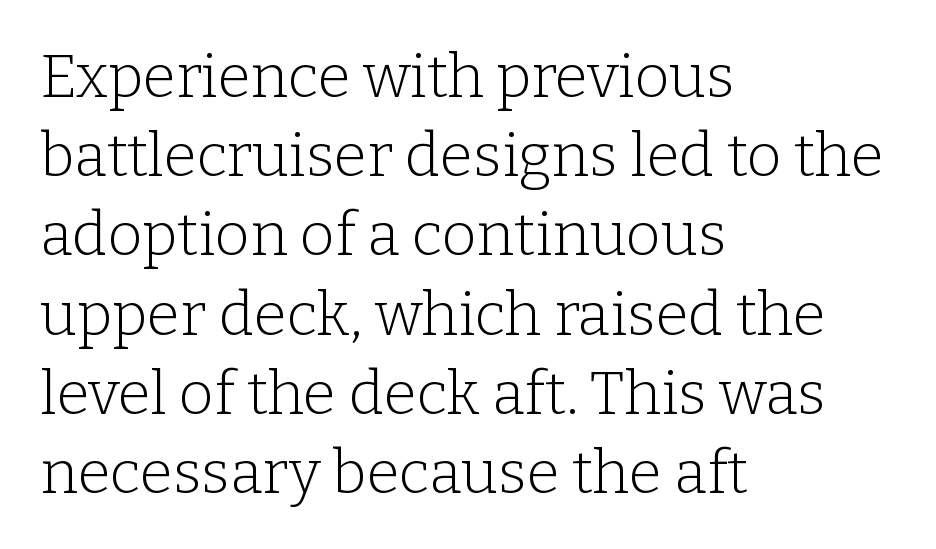
The image shows 60 px light serif type, upright; set left-aligned, normal line spacing (1.32x), normal letter spacing, not underlined; low stroke contrast and a medium x-height.
